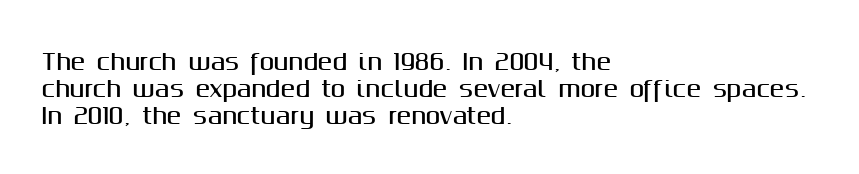
{"italic": "no", "underline": "no", "align": "left", "line_spacing_ratio": 1.22, "letter_spacing": "normal", "letter_spacing_em": 0.0, "glyph_px": 22}
